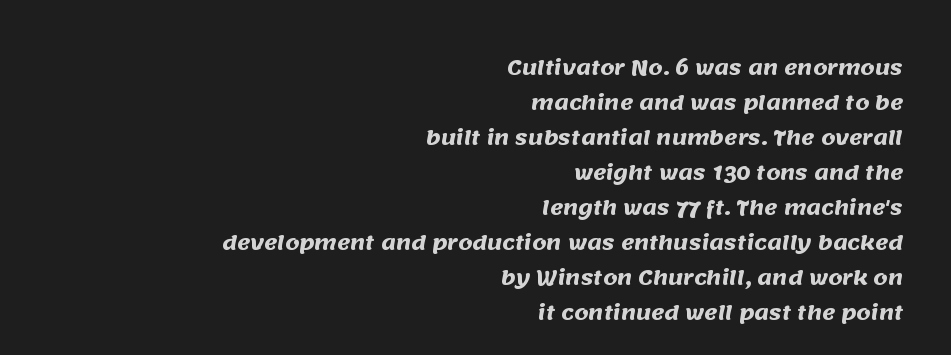
{"bold": "yes", "underline": "no", "align": "right", "line_spacing_ratio": 1.75, "letter_spacing": "normal", "letter_spacing_em": 0.0, "glyph_px": 20}
